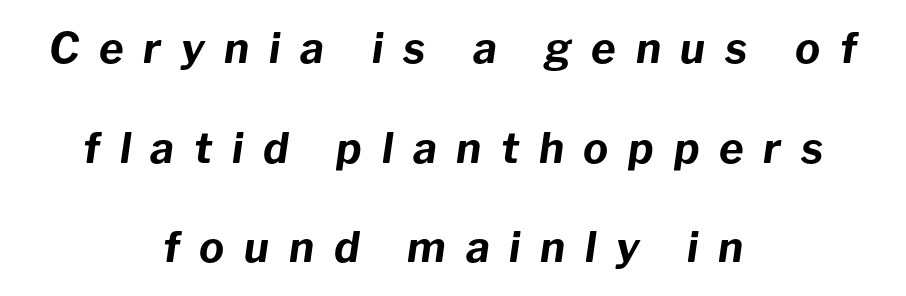
These lines are rendered in a variable-pitch font. Students, note that the glyphs here are deliberately spaced far apart. How would I describe the line gaps? Wide and relaxed. Compared with ordinary roman type, these characters are visibly tilted. Decoration check: the copy has no underline. Where is the straight margin? There isn't one; the lines are centered.
